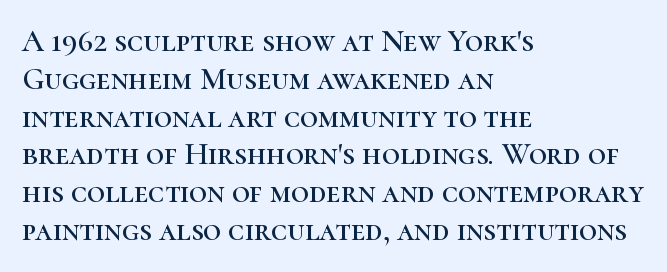
Q: Is the text italic (slanted)? A: No, it is upright.
Q: Is the typeface a serif or a sans-serif typeface? A: Serif.
Q: Is the text underlined? A: No.
Q: How is the paragraph aligned? A: Left-aligned.
Q: Is the spacing between letters normal or unusually wide? A: Normal.
Q: Width (condensed, normal, or wide)? A: Normal.
Q: Stroke contrast? A: High.
Q: x-height? A: Medium.
Q: Monospaced? A: No.
